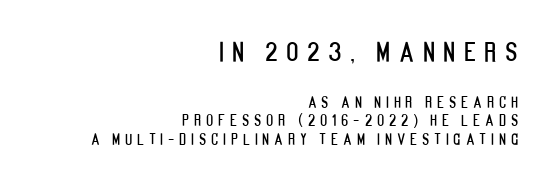
Q: Is the text italic (slanted)? A: No, it is upright.
Q: Is the text underlined? A: No.
Q: How is the paragraph aligned? A: Right-aligned.
Q: Is the spacing between letters normal or unusually wide? A: Unusually wide.
Q: Is the spacing between lines tight, normal or loose? A: Normal.
Q: Which block of text is set in a larger size, the first (top) or the second (bottom)? A: The first (top) one.
